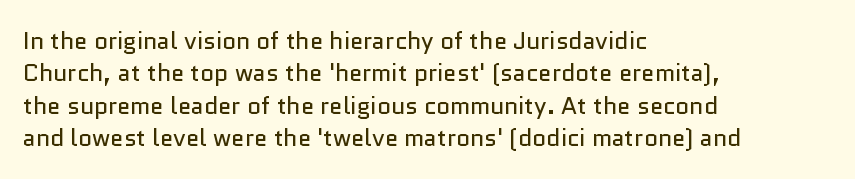
{"italic": "no", "bold": "no", "underline": "no", "align": "left", "line_spacing": "normal", "line_spacing_ratio": 1.35, "letter_spacing": "normal", "letter_spacing_em": 0.0, "glyph_px": 24}
